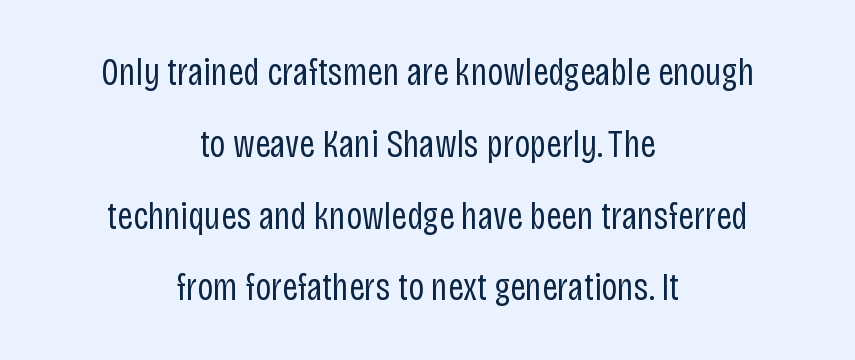
The typography opts for an upright posture over an oblique one. Here the designer chose a conventional face with non-uniform glyph widths. The area under the type is left untouched. Each stroke keeps to a modest, everyday thickness or less. You can tell from the bare stems that sans-serif type was used. This sample uses plain, unmodified letter spacing.
